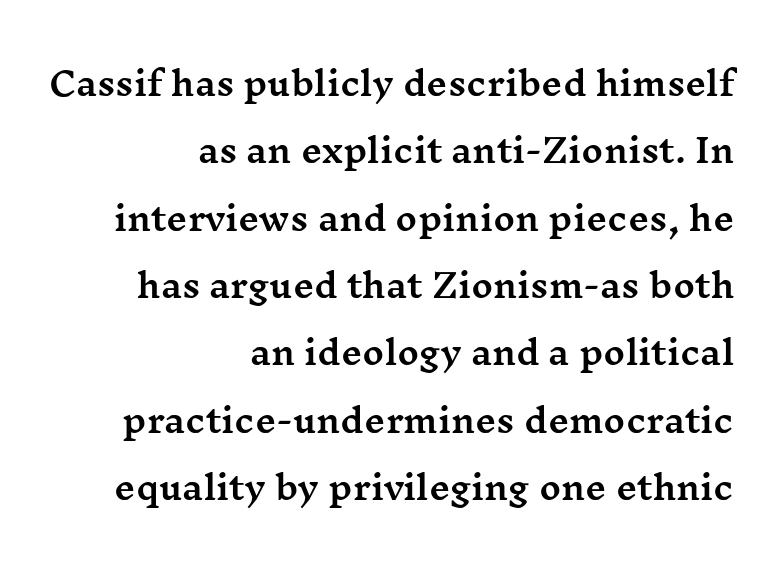
Q: Is the text italic (slanted)? A: No, it is upright.
Q: Is the typeface a serif or a sans-serif typeface? A: Serif.
Q: Is the text underlined? A: No.
Q: How is the paragraph aligned? A: Right-aligned.
Q: Is the spacing between letters normal or unusually wide? A: Normal.
Q: Is the spacing between lines tight, normal or loose? A: Loose.
Q: Width (condensed, normal, or wide)? A: Wide.
Q: Stroke contrast? A: Medium.
Q: x-height? A: Medium.
Q: Monospaced? A: No.
